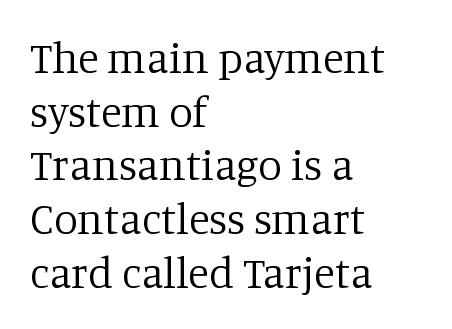
Visually the block forms a straight wall on the left and a jagged coastline on the right. These lines are rendered in a variable-pitch font. Unlike italic type, these characters show no tilt at all. The font is comparable to plain body text, perhaps lighter. Inter-character spacing is left at the font's built-in metrics. The baseline area is clear.
